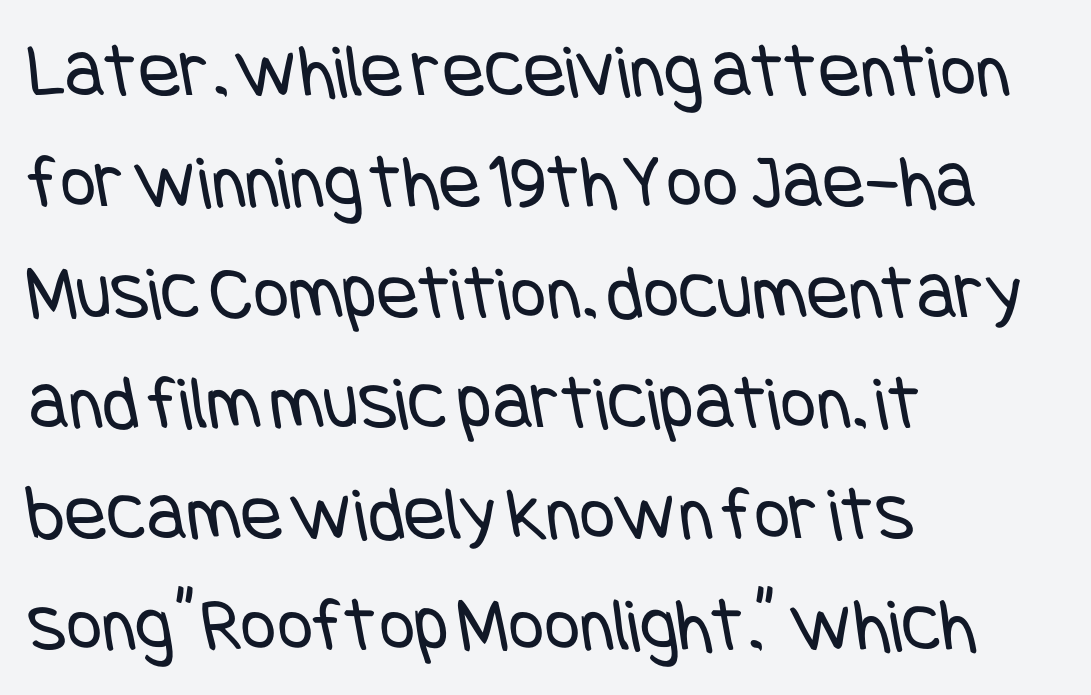
{"serif": "no", "bold": "no", "weight": "regular", "width": "condensed", "stroke_contrast": "low", "x_height": "large", "underline": "no", "align": "left", "line_spacing": "normal", "line_spacing_ratio": 1.42, "letter_spacing": "normal", "letter_spacing_em": 0.0, "glyph_px": 78}
